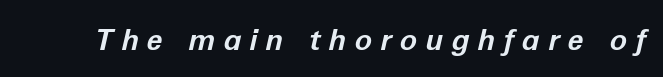
The rendering uses natural spacing where letterforms have individual widths. Descenders hang freely into open space. The horizontal fit of the characters is loose and conspicuously gappy. Style check: oblique.
